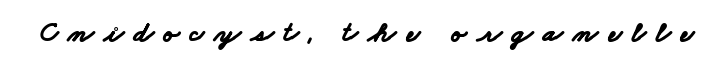
The image shows 29 px bold, wide sans-serif type; set unusually wide letter spacing (+0.35 em), not underlined; low stroke contrast and a small x-height.
